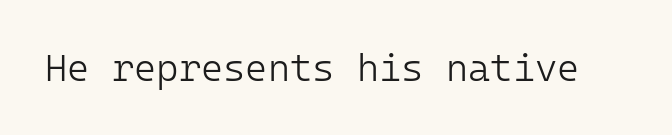
The image shows 38 px light sans-serif type, upright, monospaced; set normal letter spacing, not underlined; low stroke contrast and a medium x-height.
